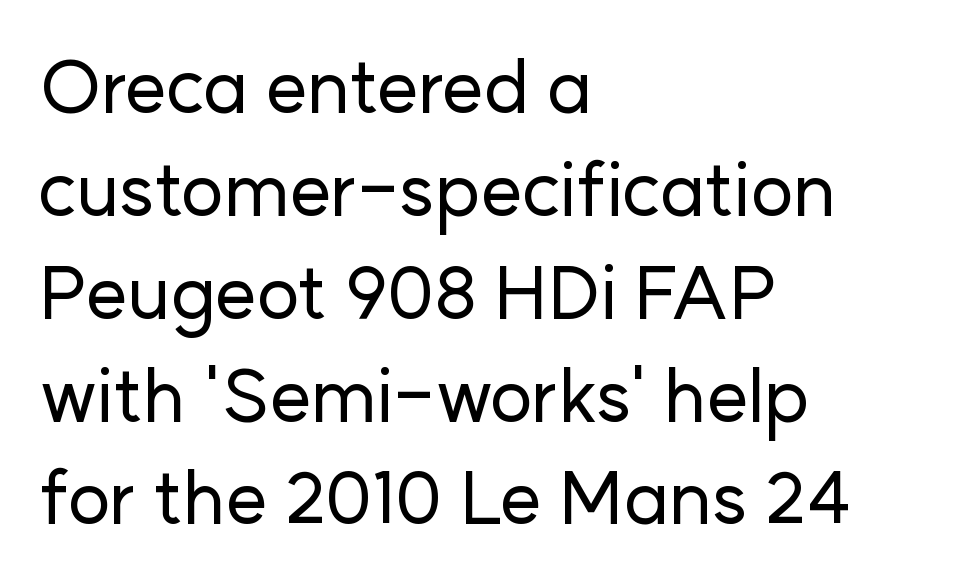
Q: Is the text italic (slanted)? A: No, it is upright.
Q: Is the typeface a serif or a sans-serif typeface? A: Sans-serif.
Q: Is the text underlined? A: No.
Q: How is the paragraph aligned? A: Left-aligned.
Q: Is the spacing between letters normal or unusually wide? A: Normal.
Q: Is the spacing between lines tight, normal or loose? A: Normal.
Q: Width (condensed, normal, or wide)? A: Normal.
Q: Stroke contrast? A: Low.
Q: x-height? A: Medium.
Q: Monospaced? A: No.
